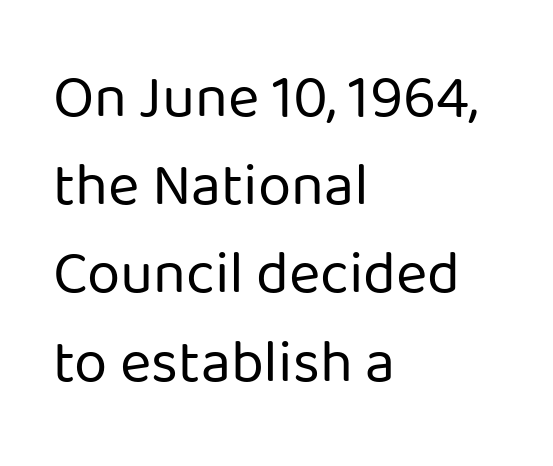
The image shows 60 px regular-weight sans-serif type, upright; set left-aligned, normal line spacing (1.47x), normal letter spacing, not underlined; low stroke contrast and a medium x-height.
